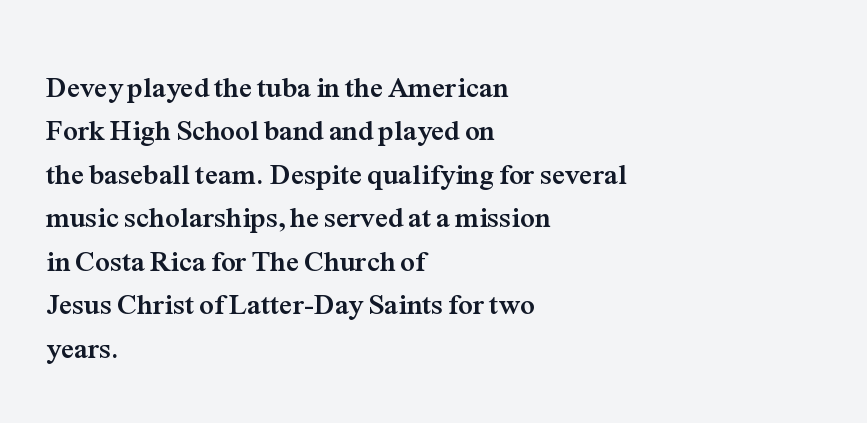
Q: Is the text bold? A: Yes.
Q: Is the text italic (slanted)? A: No, it is upright.
Q: Is the typeface a serif or a sans-serif typeface? A: Serif.
Q: Is the text underlined? A: No.
Q: How is the paragraph aligned? A: Left-aligned.
Q: Is the spacing between letters normal or unusually wide? A: Normal.
Q: Is the spacing between lines tight, normal or loose? A: Normal.
Q: Width (condensed, normal, or wide)? A: Normal.
Q: Stroke contrast? A: Medium.
Q: x-height? A: Medium.
Q: Monospaced? A: No.
